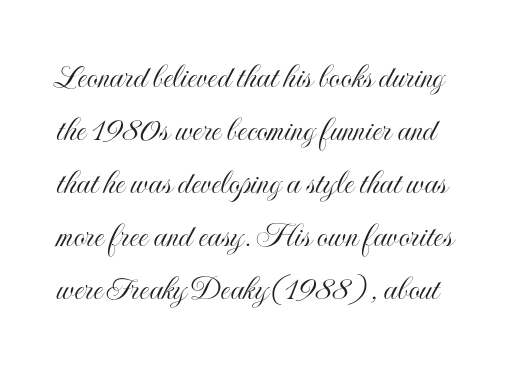
Q: Is the text italic (slanted)? A: Yes.
Q: Is the text underlined? A: No.
Q: Is the spacing between letters normal or unusually wide? A: Normal.
Q: Is the spacing between lines tight, normal or loose? A: Normal.
Q: Width (condensed, normal, or wide)? A: Condensed.
Q: x-height? A: Small.
Q: Monospaced? A: No.
